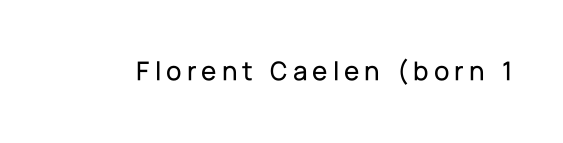
Q: Is the text italic (slanted)? A: No, it is upright.
Q: Is the typeface a serif or a sans-serif typeface? A: Sans-serif.
Q: Is the text underlined? A: No.
Q: Width (condensed, normal, or wide)? A: Normal.
Q: Stroke contrast? A: Low.
Q: x-height? A: Medium.
Q: Monospaced? A: No.
